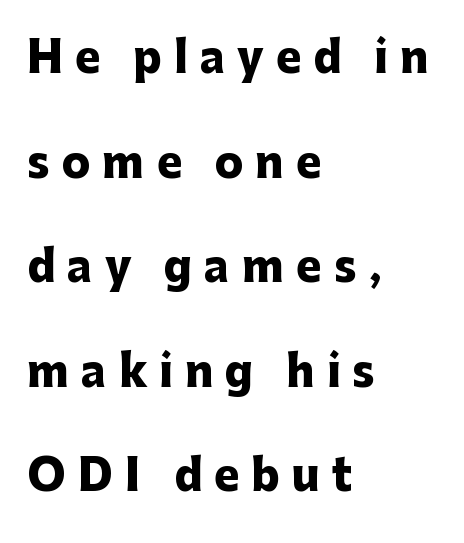
Q: Is the text bold? A: Yes.
Q: Is the text italic (slanted)? A: No, it is upright.
Q: Is the typeface a serif or a sans-serif typeface? A: Sans-serif.
Q: Is the text underlined? A: No.
Q: How is the paragraph aligned? A: Left-aligned.
Q: Is the spacing between letters normal or unusually wide? A: Unusually wide.
Q: Is the spacing between lines tight, normal or loose? A: Loose.
Q: Width (condensed, normal, or wide)? A: Normal.
Q: Stroke contrast? A: Low.
Q: x-height? A: Medium.
Q: Monospaced? A: No.
